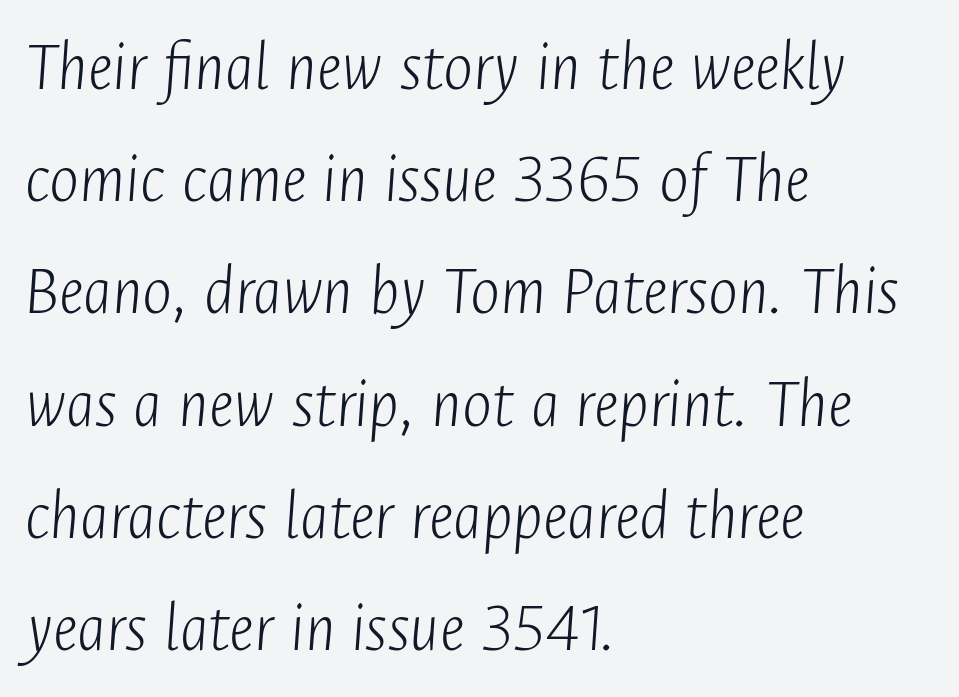
Words appear dense and cohesive because spacing is normal. These lines sit exactly where default settings would place them. Descenders are the only things crossing below the line. Posture: slanted.
